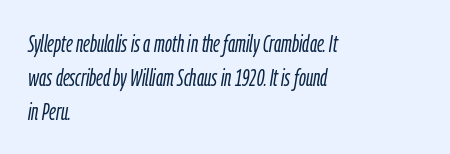
The image shows 24 px text type, italic (leaning right); set left-aligned, normal line spacing (1.41x), normal letter spacing, not underlined.
